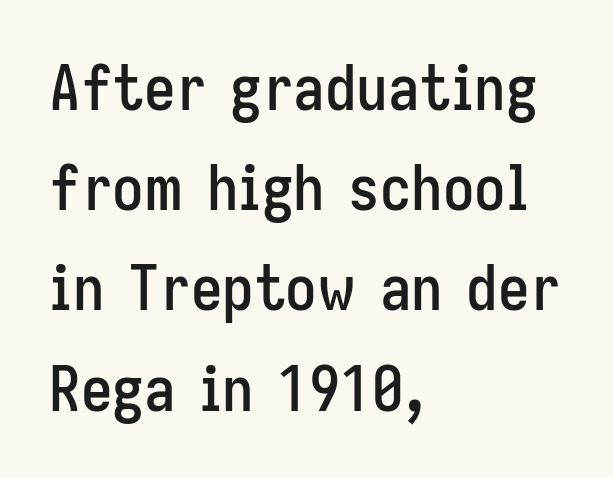
Q: Is the text italic (slanted)? A: No, it is upright.
Q: Is the typeface a serif or a sans-serif typeface? A: Sans-serif.
Q: Is the text underlined? A: No.
Q: How is the paragraph aligned? A: Left-aligned.
Q: Is the spacing between letters normal or unusually wide? A: Normal.
Q: Is the spacing between lines tight, normal or loose? A: Normal.
Q: Width (condensed, normal, or wide)? A: Condensed.
Q: Stroke contrast? A: Low.
Q: x-height? A: Medium.
Q: Monospaced? A: No.
